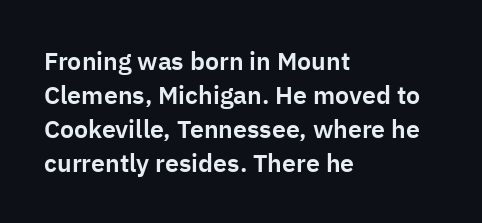
The image shows 25 px text type, upright; set left-aligned, normal line spacing (1.36x), normal letter spacing, not underlined.
